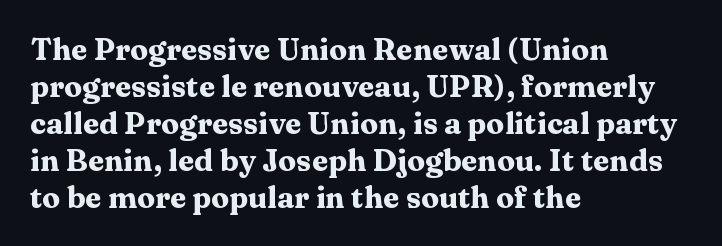
Think of a printed novel: that variable character pitch is what you see here. Stroke terminals: seriffed. Designer's note — italics off, roman on. The paragraph has a hard left edge and a soft right edge. Tracking here is standard; glyphs follow each other at the usual distance.
